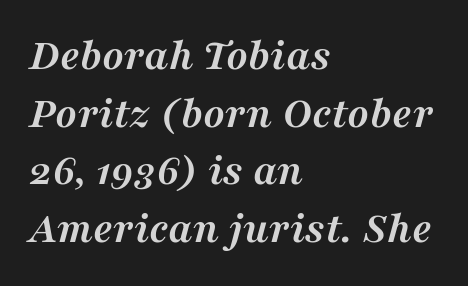
This sample uses an oblique cut, with every glyph tilted off the vertical. Beneath every word, the page is bare. A typesetter would call this proportional, since set widths differ per character. In terms of leading, this rendering sits right in the middle.
